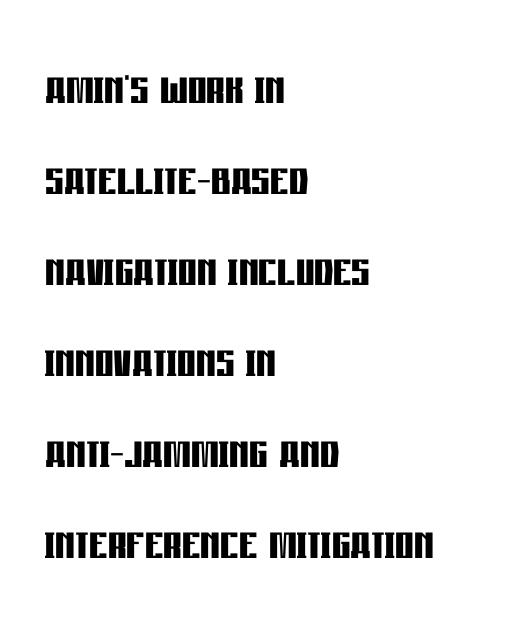
Does extra space separate the letters? No, they use regular spacing. Italic? Not at all — the glyphs are vertical. Examine the stroke ends and you'll find no serifs. The sample has been set heavy, in full bold. Character widths vary here, with narrow letters taking less room than wide ones. Layout note: lines flush left.
